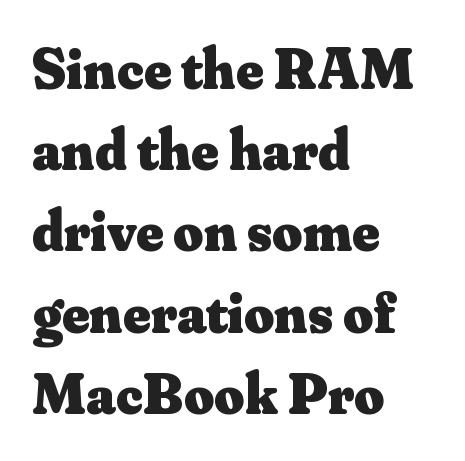
Q: Is the text bold? A: Yes.
Q: Is the text italic (slanted)? A: No, it is upright.
Q: Is the typeface a serif or a sans-serif typeface? A: Serif.
Q: Is the text underlined? A: No.
Q: How is the paragraph aligned? A: Left-aligned.
Q: Is the spacing between letters normal or unusually wide? A: Normal.
Q: Is the spacing between lines tight, normal or loose? A: Normal.
Q: Width (condensed, normal, or wide)? A: Normal.
Q: Stroke contrast? A: Medium.
Q: x-height? A: Small.
Q: Monospaced? A: No.
